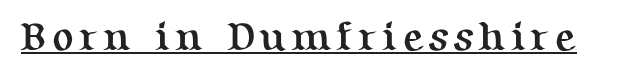
The image shows 40 px semibold serif type, upright; set underlined; medium stroke contrast and a medium x-height.
